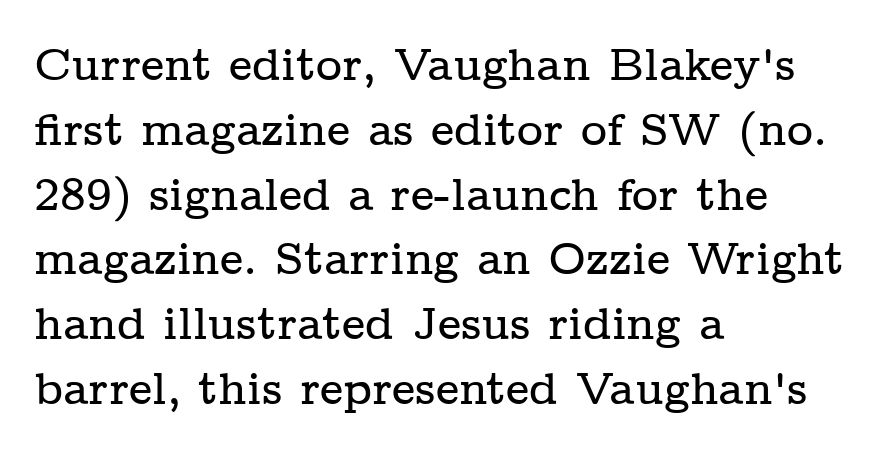
Q: Is the text italic (slanted)? A: No, it is upright.
Q: Is the typeface a serif or a sans-serif typeface? A: Serif.
Q: Is the text underlined? A: No.
Q: How is the paragraph aligned? A: Left-aligned.
Q: Is the spacing between letters normal or unusually wide? A: Normal.
Q: Is the spacing between lines tight, normal or loose? A: Normal.
Q: Width (condensed, normal, or wide)? A: Wide.
Q: Stroke contrast? A: Low.
Q: x-height? A: Medium.
Q: Monospaced? A: No.
